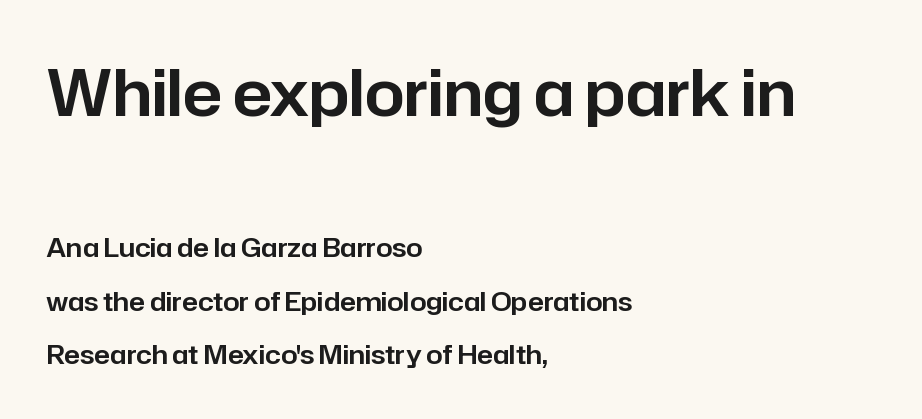
Do the letters lean? They stand straight. You could not count columns in this text — the font is proportionally spaced. These lines are composed in type without serifs. Type without underlining.
